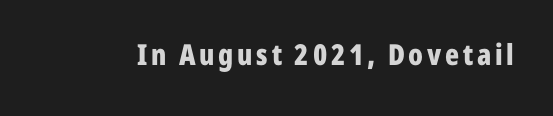
Looks like regular typesetting: each glyph gets only the width it needs. These lines were composed using upright roman letters. Bold? Absolutely — the strokes are thick and heavy. Font category for this specimen: sans-serif.
